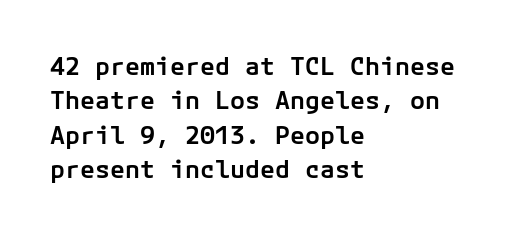
Q: Is the text bold? A: Semi-bold.
Q: Is the text italic (slanted)? A: No, it is upright.
Q: Is the text underlined? A: No.
Q: How is the paragraph aligned? A: Left-aligned.
Q: Is the spacing between letters normal or unusually wide? A: Normal.
Q: Is the spacing between lines tight, normal or loose? A: Normal.
